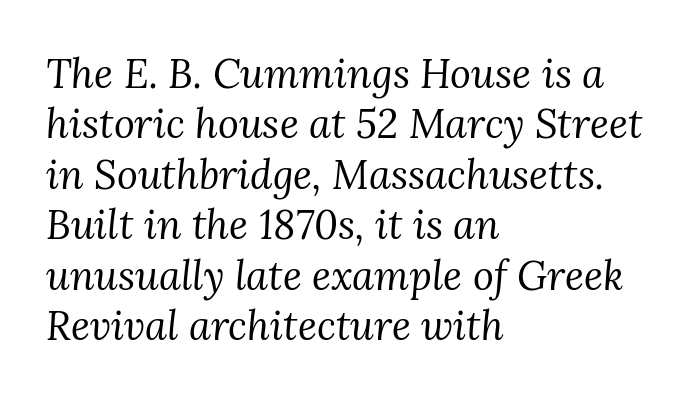
{"serif": "yes", "italic": "yes", "lean": "right", "slant_degrees": 3, "bold": "no", "weight": "regular", "width": "normal", "stroke_contrast": "medium", "x_height": "medium", "monospaced": "no", "underline": "no", "align": "left", "line_spacing": "normal", "line_spacing_ratio": 1.26, "letter_spacing": "normal", "letter_spacing_em": 0.0, "glyph_px": 40}
